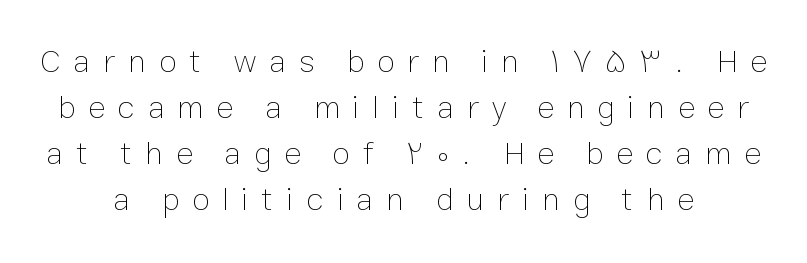
{"italic": "no", "bold": "no", "weight": "thin", "width": "normal", "stroke_contrast": "low", "x_height": "medium", "monospaced": "no", "underline": "no", "line_spacing": "normal", "line_spacing_ratio": 1.39, "letter_spacing": "wide", "letter_spacing_em": 0.38, "glyph_px": 33}
